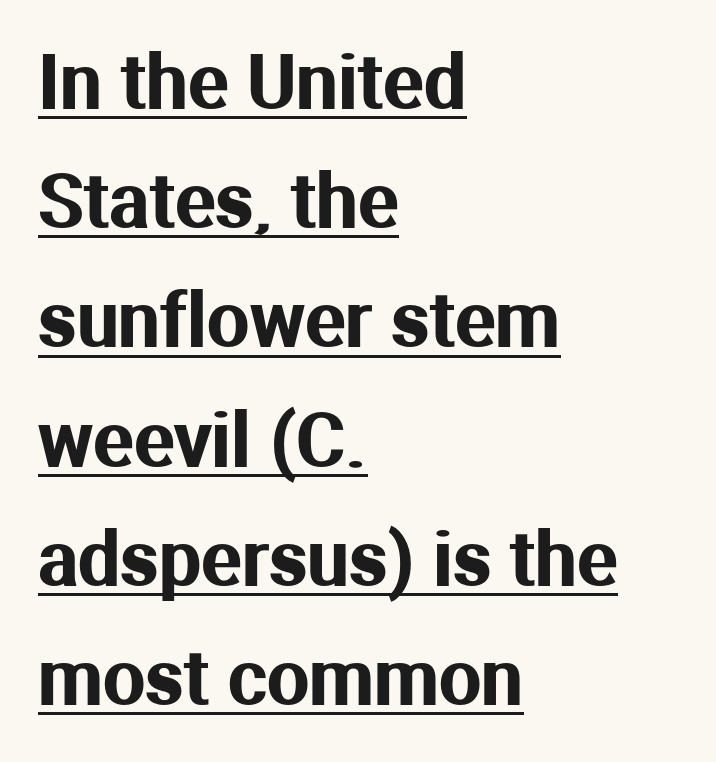
Whoever set this chose a conventional vertical rhythm. Varying glyph widths throughout — classic text-font behaviour. The glyphs in this specimen are sans serif. Posture: straight, roman, zero tilt. Observe the ordinary spacing: letters are neighbours, not strangers. The paragraph shown leans on its left margin.
